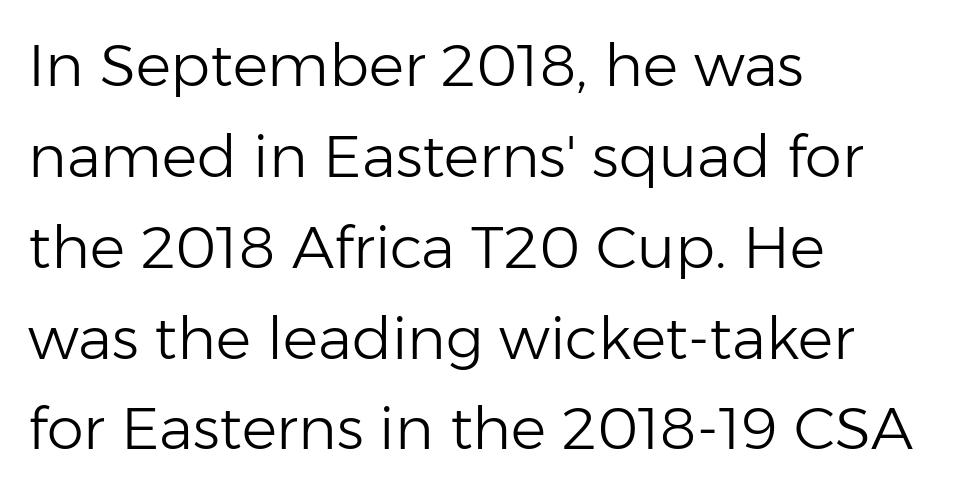
The image shows 59 px light sans-serif type, upright; set left-aligned, normal line spacing (1.54x), normal letter spacing, not underlined; low stroke contrast and a medium x-height.
